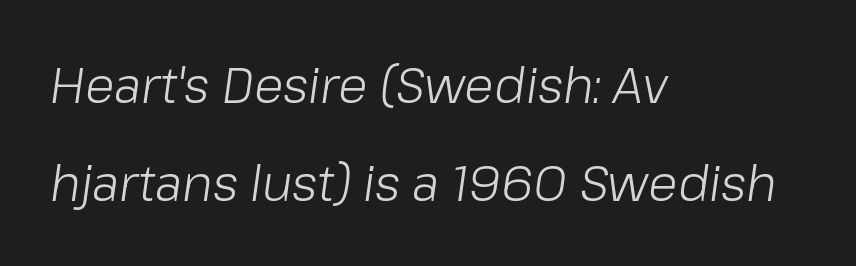
Nothing heavy about these letters — not bold at all. No word sits above an underline. Caption: multi-line text, flush left, ragged right. The passage shown has conventional tracking throughout.
